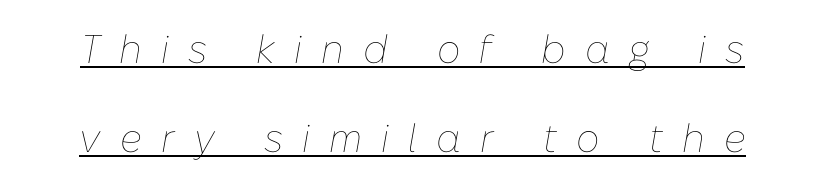
{"italic": "yes", "lean": "right", "slant_degrees": 10, "bold": "no", "weight": "thin", "width": "normal", "stroke_contrast": "low", "x_height": "medium", "monospaced": "no", "underline": "yes", "line_spacing": "loose", "line_spacing_ratio": 2.22, "letter_spacing": "wide", "letter_spacing_em": 0.48, "glyph_px": 40}
